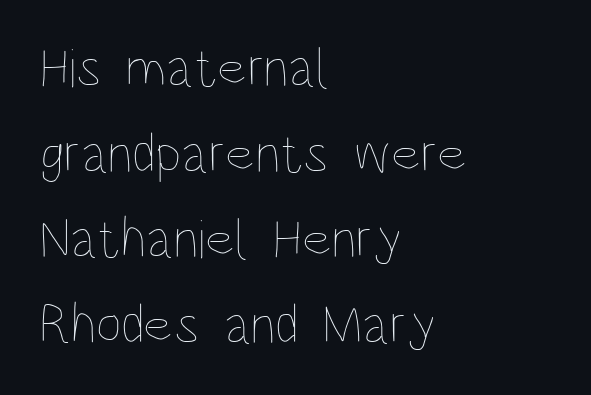
Q: Is the text bold? A: No.
Q: Is the text italic (slanted)? A: No, it is upright.
Q: Is the text underlined? A: No.
Q: How is the paragraph aligned? A: Left-aligned.
Q: Is the spacing between letters normal or unusually wide? A: Normal.
Q: Is the spacing between lines tight, normal or loose? A: Normal.
Q: Width (condensed, normal, or wide)? A: Condensed.
Q: Stroke contrast? A: Low.
Q: x-height? A: Large.
Q: Monospaced? A: No.
